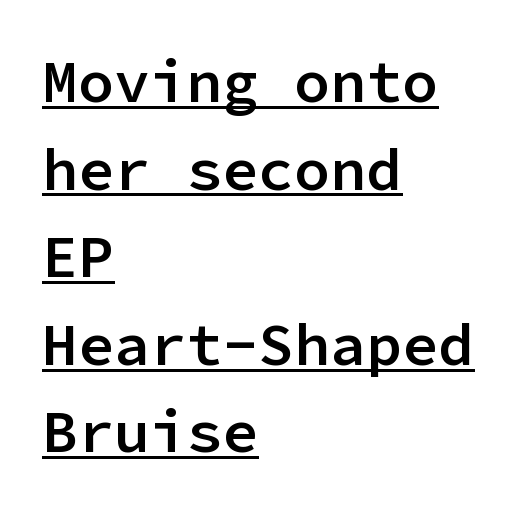
{"serif": "no", "italic": "no", "bold": "semi", "weight": "semibold", "width": "normal", "stroke_contrast": "low", "x_height": "medium", "monospaced": "yes", "underline": "yes", "align": "left", "line_spacing": "normal", "line_spacing_ratio": 1.46, "letter_spacing": "normal", "letter_spacing_em": 0.0, "glyph_px": 60}
